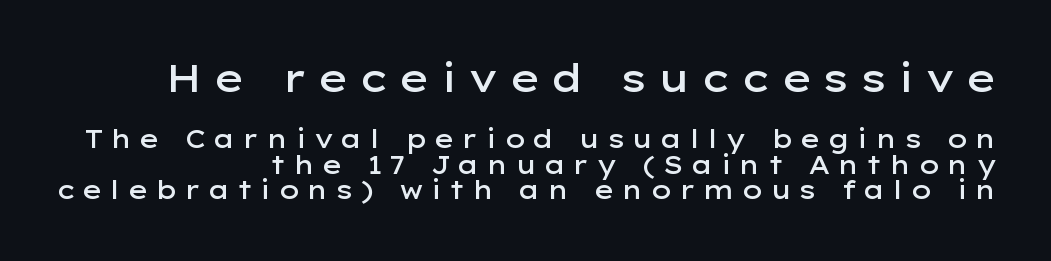
Q: Is the text bold? A: Semi-bold.
Q: Is the text italic (slanted)? A: No, it is upright.
Q: Is the typeface a serif or a sans-serif typeface? A: Sans-serif.
Q: Is the text underlined? A: No.
Q: How is the paragraph aligned? A: Right-aligned.
Q: Is the spacing between letters normal or unusually wide? A: Unusually wide.
Q: Is the spacing between lines tight, normal or loose? A: Tight.
Q: Which block of text is set in a larger size, the first (top) or the second (bottom)? A: The first (top) one.
Q: Width (condensed, normal, or wide)? A: Wide.
Q: Stroke contrast? A: Low.
Q: x-height? A: Medium.
Q: Monospaced? A: No.
